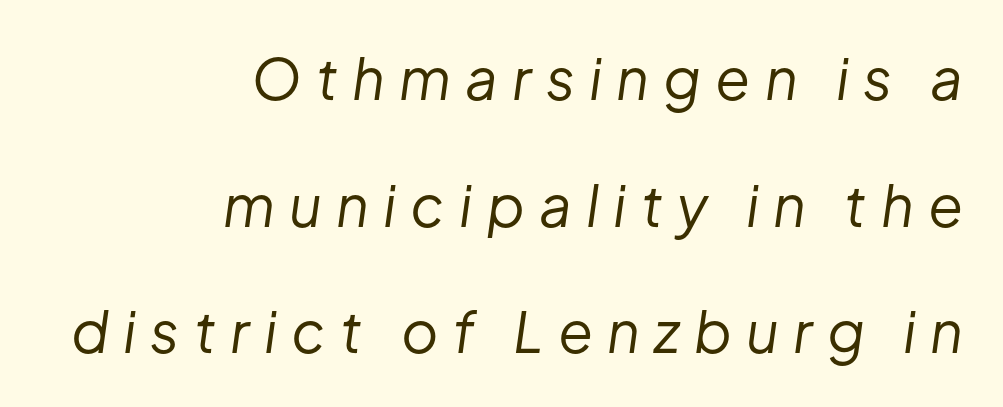
{"italic": "yes", "lean": "right", "slant_degrees": 8, "bold": "no", "weight": "regular", "width": "normal", "stroke_contrast": "low", "x_height": "medium", "monospaced": "no", "underline": "no", "align": "right", "line_spacing": "loose", "line_spacing_ratio": 2.22, "letter_spacing": "wide", "letter_spacing_em": 0.25, "glyph_px": 57}
